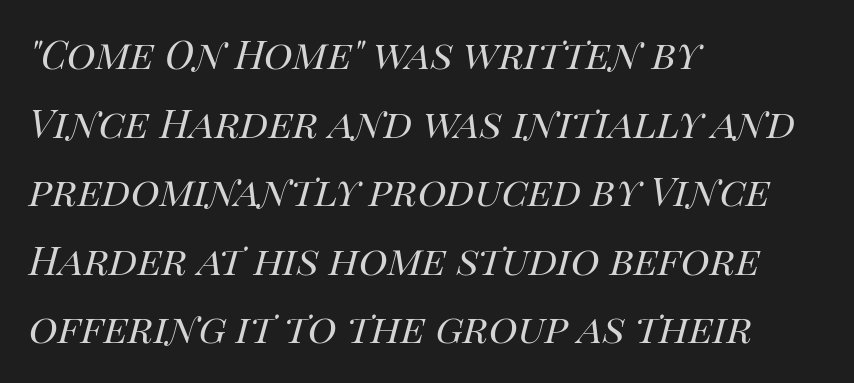
The typesetting does not lean heavy: it is not bold. The lines sit at an ordinary, default distance from one another. In terms of posture, this sample is oblique. Teacher's note: observe the even left margin — that is flush-left alignment. This sample uses plain, unmodified letter spacing.
